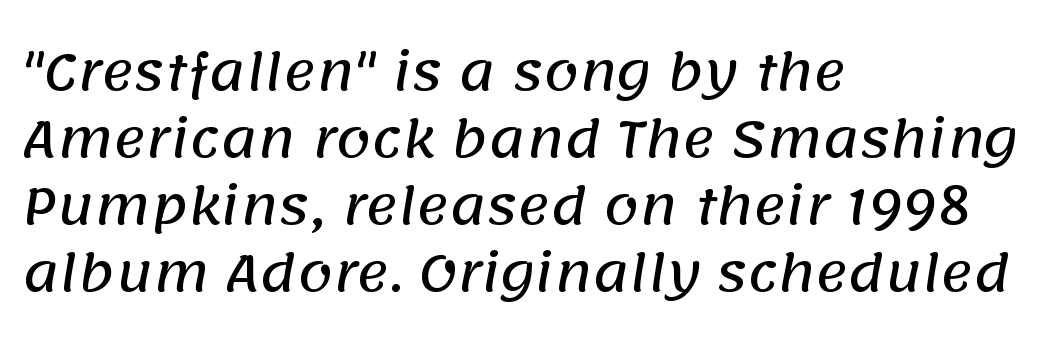
Lines of text with bare space underneath. The passage shown is typeset with a sans-serif family. The rendering uses natural spacing where letterforms have individual widths. Every row of glyphs begins at an identical x-position on the left. Tracking value appears to be zero — textbook default spacing. Leading: standard.
